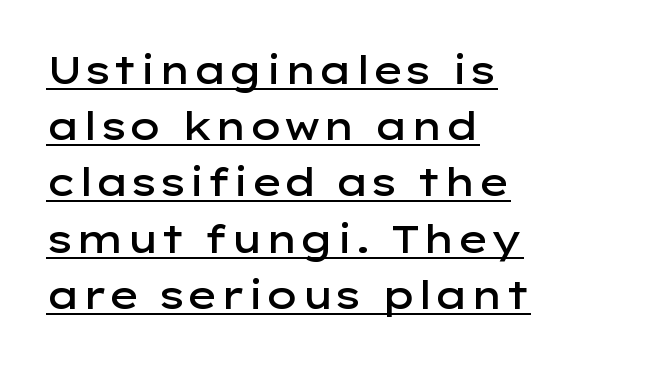
A fair bit of extra ink — the face is semibold, not bold. The letters stand straight up with perfectly vertical stems. Check the space under the baseline: a stroke is drawn there. The designer left line spacing at the default. This sample has the flowing, uneven cadence of proportional lettering.
